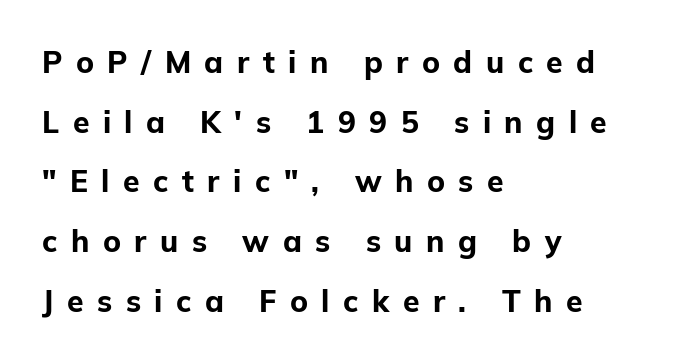
The image shows 30 px bold sans-serif type, upright; set left-aligned, loose line spacing (1.99x), unusually wide letter spacing (+0.45 em), not underlined; low stroke contrast and a medium x-height.
